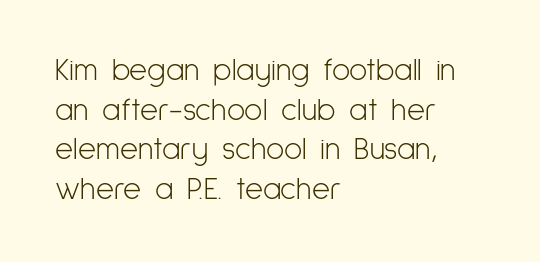
Q: Is the text bold? A: No.
Q: Is the text italic (slanted)? A: No, it is upright.
Q: Is the typeface a serif or a sans-serif typeface? A: Sans-serif.
Q: Is the text underlined? A: No.
Q: How is the paragraph aligned? A: Left-aligned.
Q: Is the spacing between letters normal or unusually wide? A: Normal.
Q: Is the spacing between lines tight, normal or loose? A: Normal.
Q: Width (condensed, normal, or wide)? A: Condensed.
Q: Stroke contrast? A: Low.
Q: x-height? A: Medium.
Q: Monospaced? A: No.
